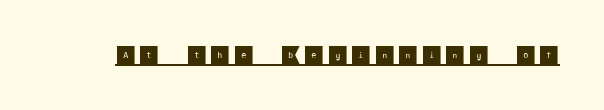
The image shows 20 px text type, upright; set unusually wide letter spacing (+0.2 em), underlined.
